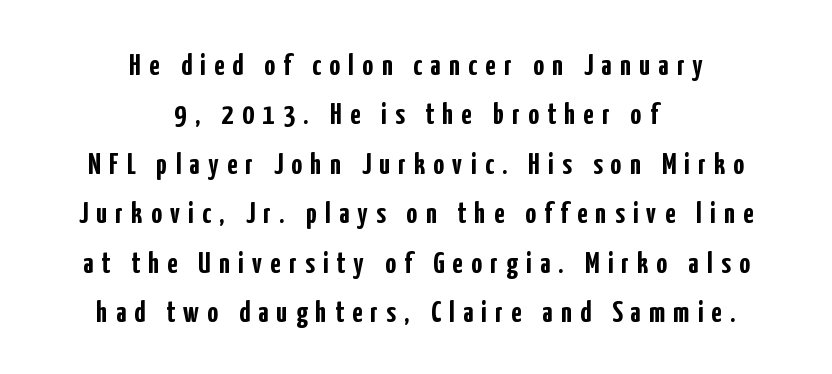
Every row of glyphs is offset so its center matches the block's center. Plain, unruled lines of type. Inter-character spacing is expanded well beyond the font's built-in metrics. In terms of posture, this sample is upright. Heavy, bold letterforms.
